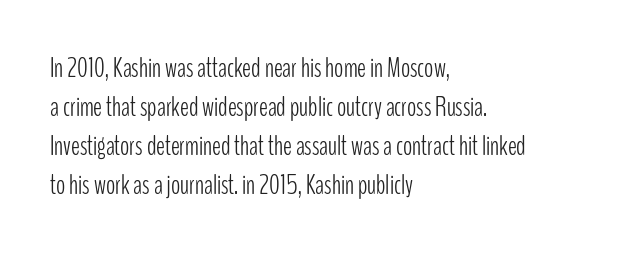
Q: Is the text bold? A: No.
Q: Is the text italic (slanted)? A: No, it is upright.
Q: Is the text underlined? A: No.
Q: How is the paragraph aligned? A: Left-aligned.
Q: Is the spacing between letters normal or unusually wide? A: Normal.
Q: Is the spacing between lines tight, normal or loose? A: Normal.
